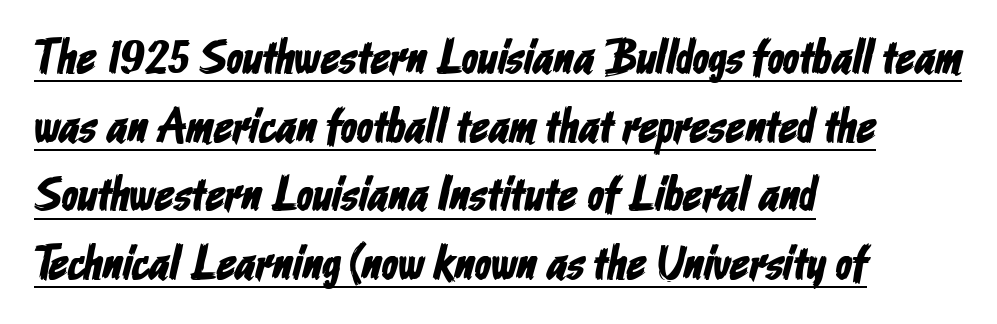
Typeset ragged right — the left edge is the straight one. A typesetter would call this proportional, since set widths differ per character. Normally led — the rows are evenly, conventionally spaced. Is there an underline? Yes — a line sits under the letters.
